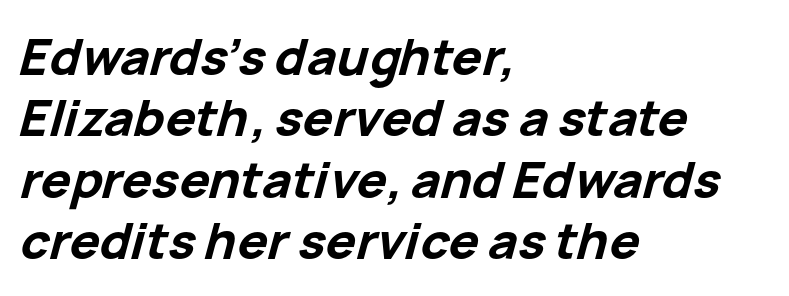
The image shows 50 px bold type, italic (leaning right); set left-aligned, line spacing 1.23x, normal letter spacing, not underlined; low stroke contrast and a medium x-height.
